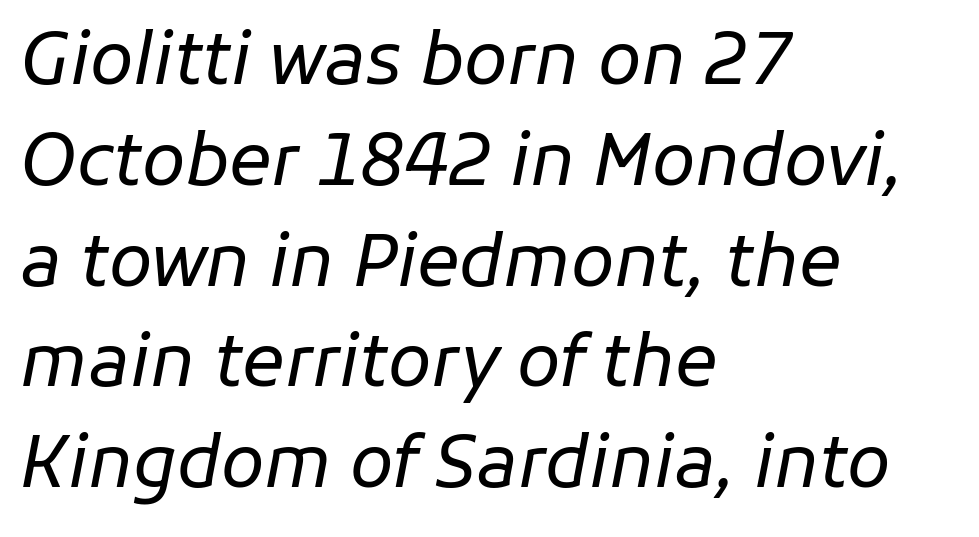
Quick note: interline space is typical. Layout note: lines flush left. Words float on clear page, feet unadorned. The typesetting does not lean heavy: it is not bold. Glyph-to-glyph distance matches everyday printed text. In terms of posture, this sample is oblique.
